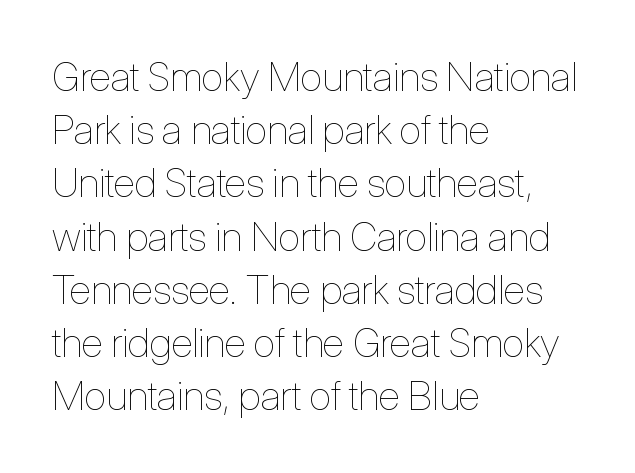
Q: Is the text bold? A: No.
Q: Is the text italic (slanted)? A: No, it is upright.
Q: Is the text underlined? A: No.
Q: How is the paragraph aligned? A: Left-aligned.
Q: Is the spacing between letters normal or unusually wide? A: Normal.
Q: Is the spacing between lines tight, normal or loose? A: Normal.
Q: Width (condensed, normal, or wide)? A: Condensed.
Q: Stroke contrast? A: Low.
Q: x-height? A: Medium.
Q: Monospaced? A: No.
